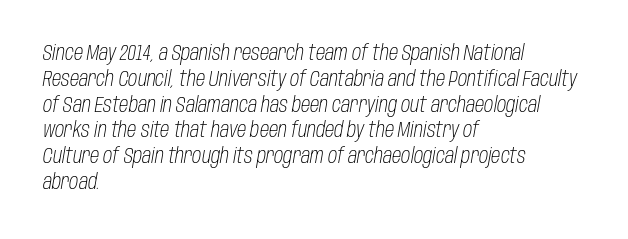
Q: Is the text bold? A: No.
Q: Is the text italic (slanted)? A: Yes, it leans right by about 10 degrees.
Q: Is the text underlined? A: No.
Q: How is the paragraph aligned? A: Left-aligned.
Q: Is the spacing between letters normal or unusually wide? A: Normal.
